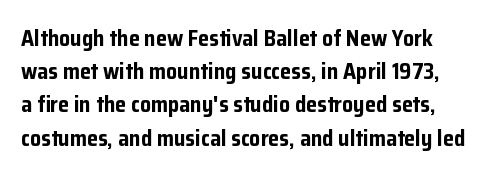
The image shows 22 px bold type, upright; set normal line spacing (1.51x), normal letter spacing, not underlined.
